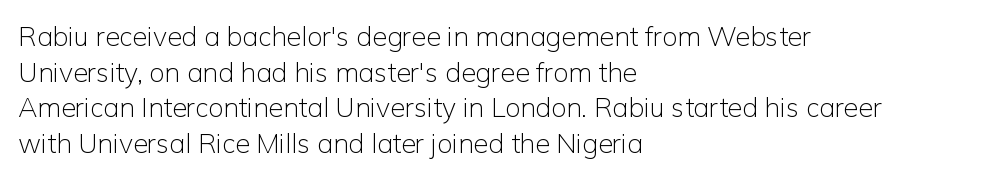
Notice how descenders clear the ascenders below comfortably — that's standard leading. Rule under the text: the space is simply empty. This rendering uses left alignment, leaving the right contour irregular. The type sits square on the baseline with zero lean. The font sits on the lighter half of the weight spectrum, regular included. The gaps between neighbouring characters are ordinary and unremarkable.
